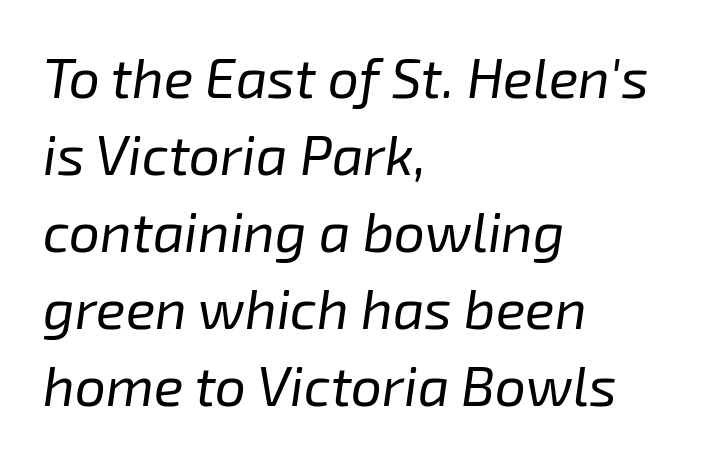
Honestly, the letter spacing is just normal — you wouldn't notice it. Vertical spacing — default. If you drew a ruler down the left edge, every line would touch it. Each letter keeps its own natural width here, so spacing adapts to shape. Underlining? Definitely not there.
